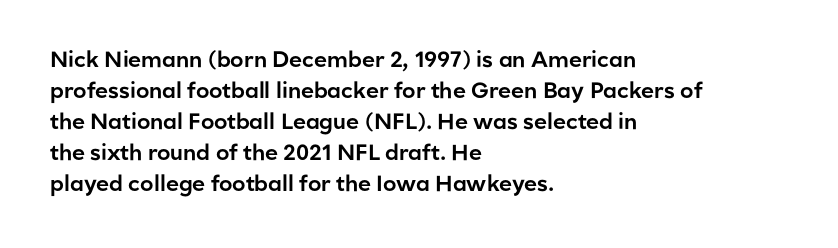
{"italic": "no", "underline": "no", "align": "left", "line_spacing": "normal", "line_spacing_ratio": 1.41, "letter_spacing": "normal", "letter_spacing_em": 0.0, "glyph_px": 22}
